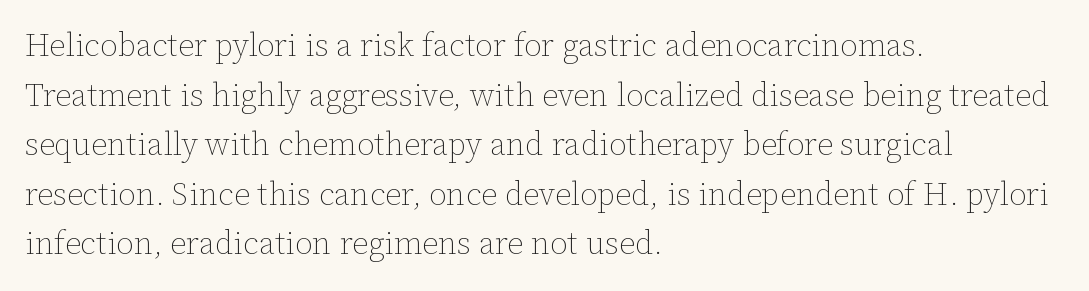
{"italic": "no", "bold": "no", "weight": "thin", "width": "normal", "stroke_contrast": "low", "x_height": "medium", "monospaced": "no", "underline": "no", "align": "left", "line_spacing": "normal", "line_spacing_ratio": 1.55, "letter_spacing": "normal", "letter_spacing_em": 0.0, "glyph_px": 32}
